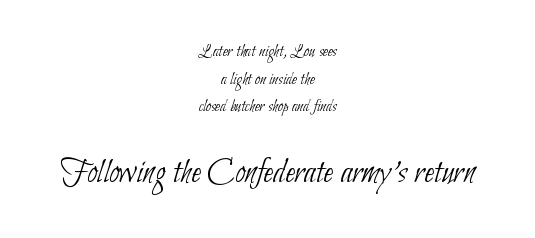
Lines of text with bare space underneath. This layout puts the modest block above and the oversized block below. Each letter keeps its own natural width here, so spacing adapts to shape. Serifs: no, the terminals of the letterforms are clean. Observe the ordinary spacing: letters are neighbours, not strangers. Does the copy run flush right? No — it is centered line by line.
